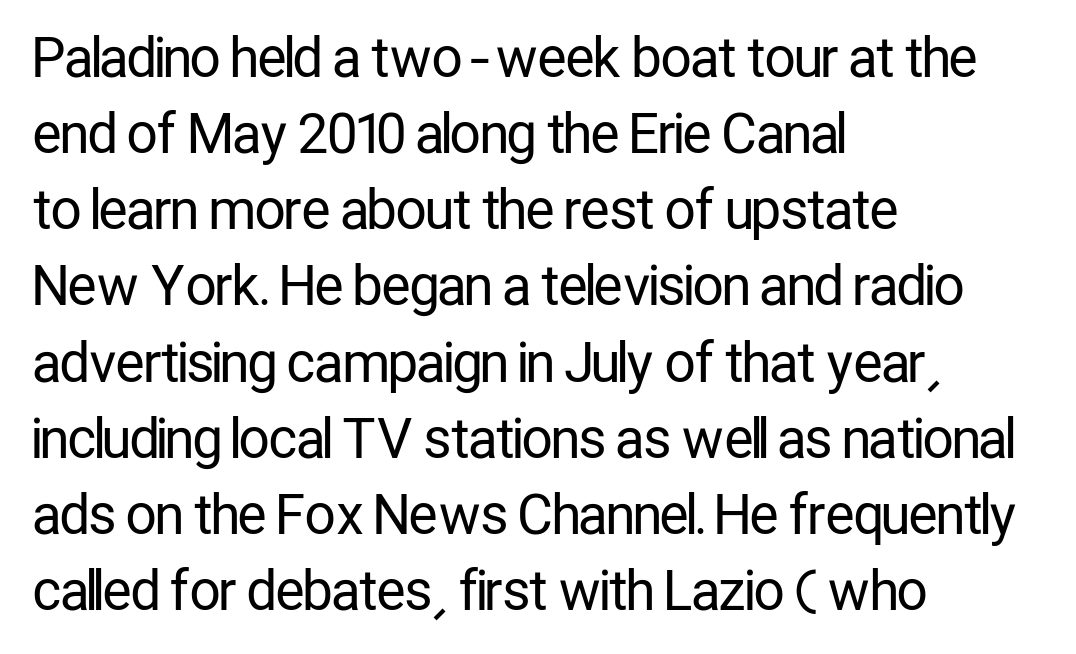
{"serif": "no", "italic": "no", "bold": "no", "weight": "regular", "width": "condensed", "stroke_contrast": "low", "x_height": "medium", "monospaced": "no", "underline": "no", "align": "left", "line_spacing": "normal", "line_spacing_ratio": 1.41, "letter_spacing": "normal", "letter_spacing_em": 0.0, "glyph_px": 54}
